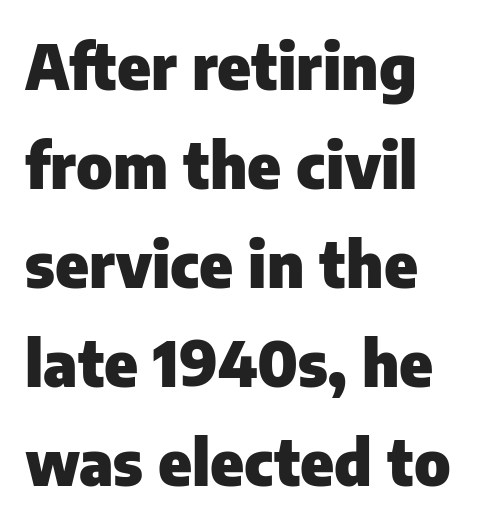
The image shows 63 px heavy sans-serif type, upright; set left-aligned, normal line spacing (1.57x), normal letter spacing, not underlined; low stroke contrast and a medium x-height.
